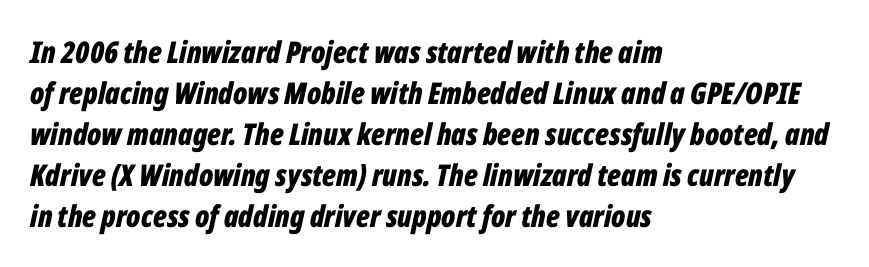
Every character sits at an angle, as italics do. The glyphs are unaccompanied by any horizontal stroke below them. Notice how descenders clear the ascenders below comfortably — that's standard leading. The font is running at its bold setting. Typeset ragged right — the left edge is the straight one.
